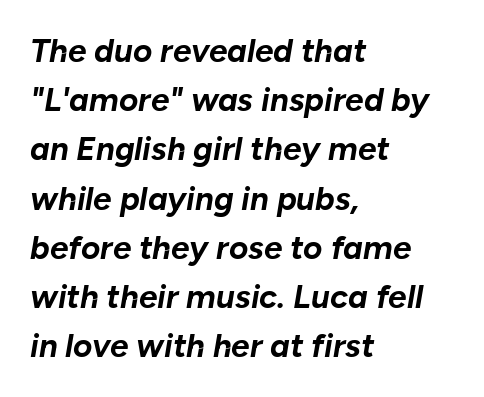
The image shows 33 px bold type, italic (leaning right); set left-aligned, normal line spacing (1.49x), normal letter spacing, not underlined; low stroke contrast and a medium x-height.
